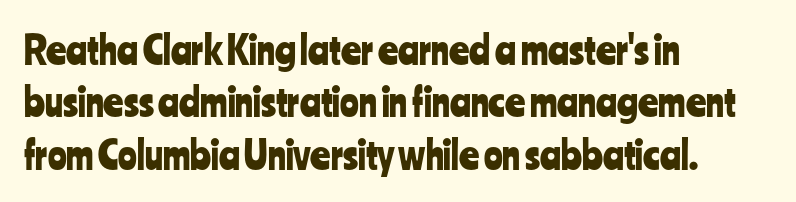
{"serif": "no", "italic": "no", "width": "condensed", "stroke_contrast": "low", "x_height": "medium", "monospaced": "no", "underline": "no", "align": "left", "line_spacing": "normal", "line_spacing_ratio": 1.34, "letter_spacing": "normal", "letter_spacing_em": 0.0, "glyph_px": 39}
